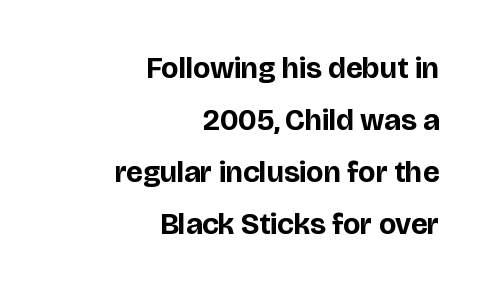
{"serif": "no", "italic": "no", "bold": "yes", "weight": "bold", "width": "normal", "stroke_contrast": "low", "x_height": "large", "monospaced": "no", "underline": "no", "align": "right", "line_spacing_ratio": 1.73, "letter_spacing": "normal", "letter_spacing_em": 0.0, "glyph_px": 30}
